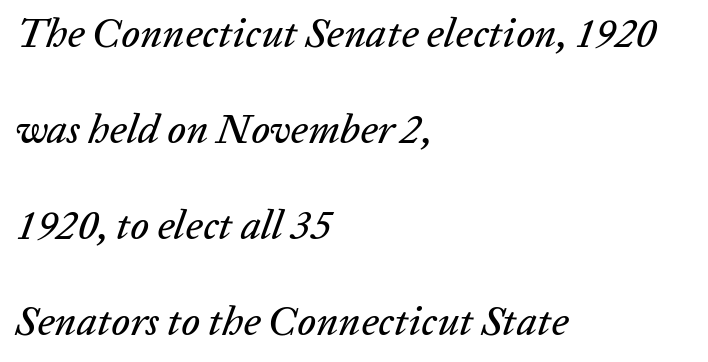
The image shows 41 px text type, italic (leaning right); set left-aligned, loose line spacing (2.34x), normal letter spacing, not underlined; low stroke contrast and a medium x-height.
